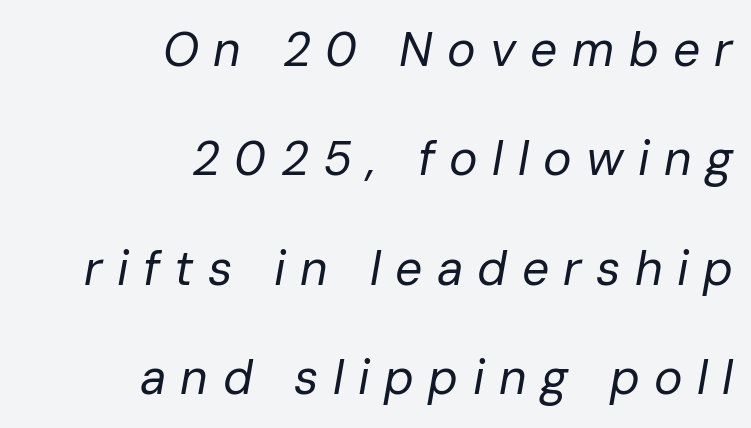
Q: Is the text bold? A: No.
Q: Is the text italic (slanted)? A: Yes, it leans right by about 10 degrees.
Q: Is the text underlined? A: No.
Q: How is the paragraph aligned? A: Right-aligned.
Q: Is the spacing between letters normal or unusually wide? A: Unusually wide.
Q: Is the spacing between lines tight, normal or loose? A: Loose.
Q: Width (condensed, normal, or wide)? A: Normal.
Q: Stroke contrast? A: Low.
Q: x-height? A: Medium.
Q: Monospaced? A: No.
